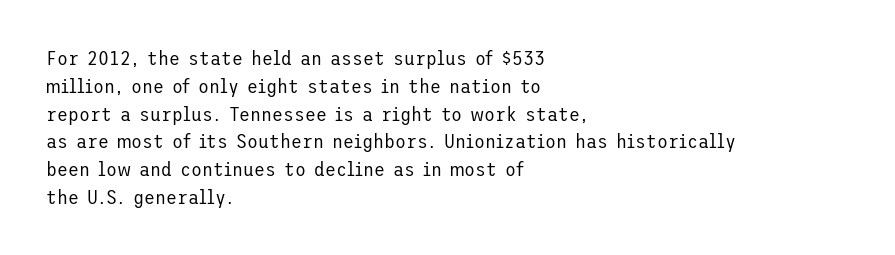
The image shows 20 px text type, upright; set left-aligned, normal line spacing (1.39x), normal letter spacing, not underlined.
